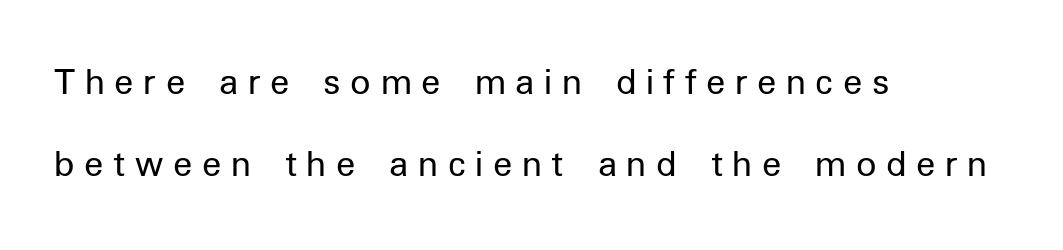
The image shows 40 px regular-weight sans-serif type, upright; set left-aligned, loose line spacing (2.05x), unusually wide letter spacing (+0.24 em), not underlined; low stroke contrast and a medium x-height.
